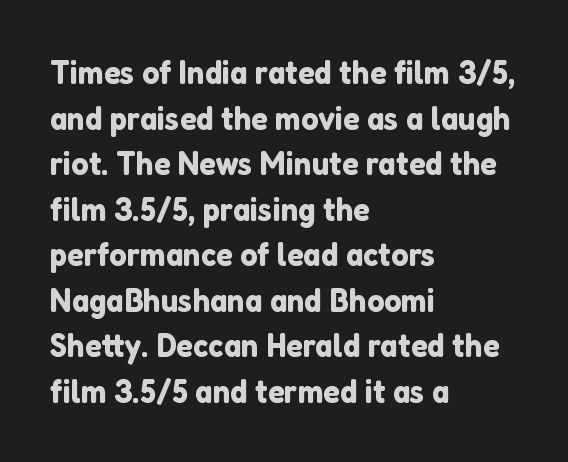
{"serif": "no", "italic": "no", "width": "normal", "stroke_contrast": "low", "x_height": "medium", "monospaced": "no", "underline": "no", "align": "left", "line_spacing": "normal", "line_spacing_ratio": 1.34, "letter_spacing": "normal", "letter_spacing_em": 0.0, "glyph_px": 34}
